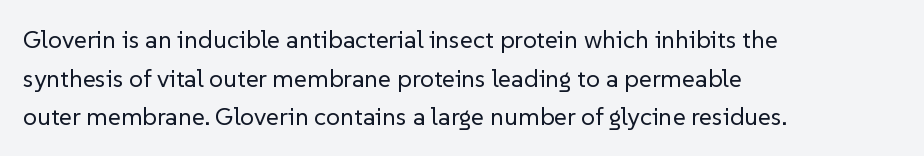
Q: Is the text bold? A: No.
Q: Is the text italic (slanted)? A: No, it is upright.
Q: Is the text underlined? A: No.
Q: How is the paragraph aligned? A: Left-aligned.
Q: Is the spacing between letters normal or unusually wide? A: Normal.
Q: Is the spacing between lines tight, normal or loose? A: Normal.
